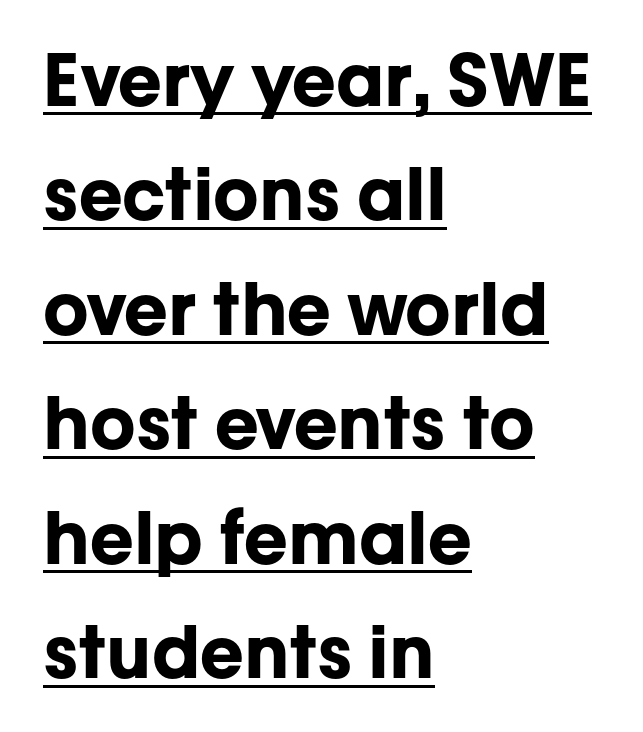
Q: Is the text bold? A: Yes.
Q: Is the text italic (slanted)? A: No, it is upright.
Q: Is the typeface a serif or a sans-serif typeface? A: Sans-serif.
Q: Is the text underlined? A: Yes.
Q: How is the paragraph aligned? A: Left-aligned.
Q: Is the spacing between letters normal or unusually wide? A: Normal.
Q: Is the spacing between lines tight, normal or loose? A: Normal.
Q: Width (condensed, normal, or wide)? A: Normal.
Q: Stroke contrast? A: Low.
Q: x-height? A: Medium.
Q: Monospaced? A: No.
